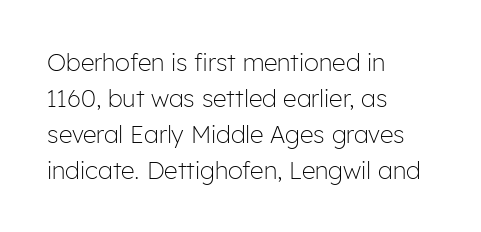
The image shows 24 px text type, upright; set left-aligned, normal line spacing (1.5x), normal letter spacing, not underlined.
